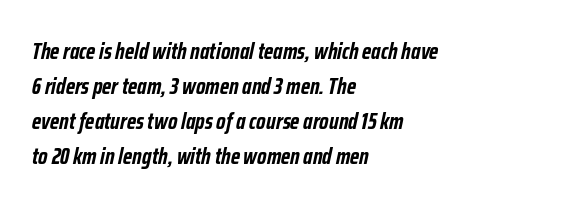
The image shows 23 px bold type, italic (leaning right); set left-aligned, normal line spacing (1.52x), normal letter spacing, not underlined.
